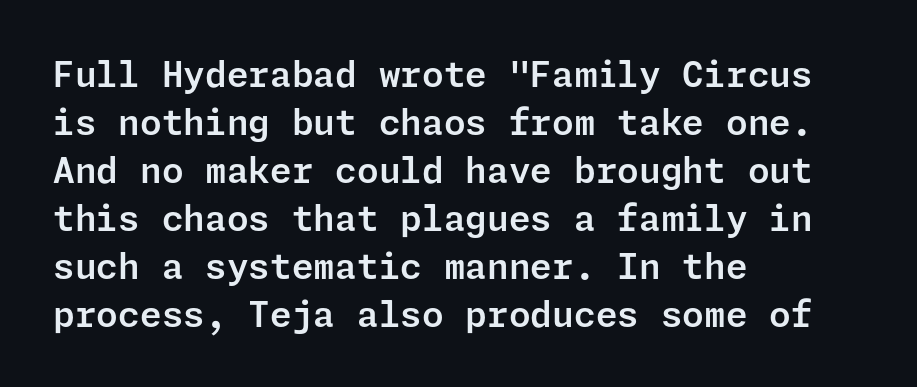
The image shows 35 px sans-serif type, upright; set left-aligned, normal line spacing (1.37x), normal letter spacing, not underlined; low stroke contrast and a medium x-height.
